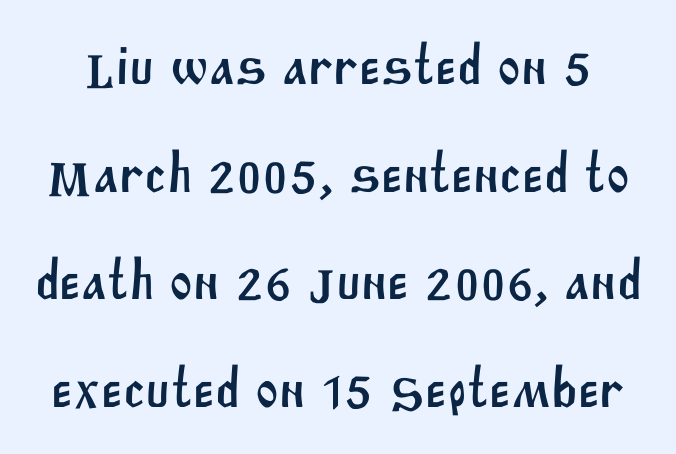
Q: Is the typeface a serif or a sans-serif typeface? A: Sans-serif.
Q: Is the text underlined? A: No.
Q: Is the spacing between letters normal or unusually wide? A: Normal.
Q: Is the spacing between lines tight, normal or loose? A: Loose.
Q: Width (condensed, normal, or wide)? A: Normal.
Q: Stroke contrast? A: Medium.
Q: x-height? A: Large.
Q: Monospaced? A: No.
